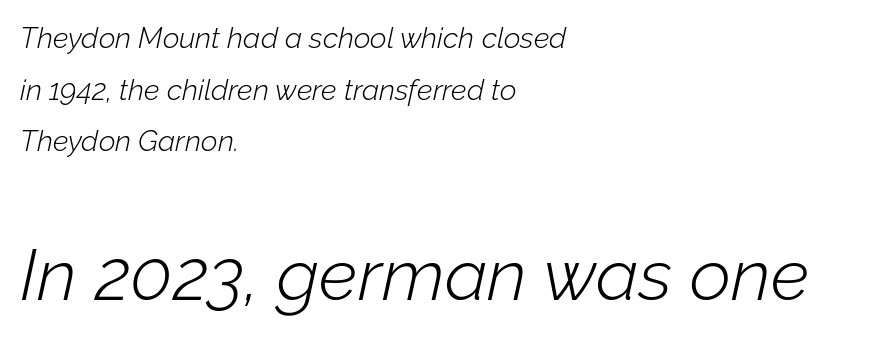
Q: Is the text bold? A: No.
Q: Is the text italic (slanted)? A: Yes, it leans right by about 12 degrees.
Q: Is the text underlined? A: No.
Q: How is the paragraph aligned? A: Left-aligned.
Q: Is the spacing between letters normal or unusually wide? A: Normal.
Q: Which block of text is set in a larger size, the first (top) or the second (bottom)? A: The second (bottom) one.
Q: Width (condensed, normal, or wide)? A: Normal.
Q: Stroke contrast? A: Low.
Q: x-height? A: Medium.
Q: Monospaced? A: No.
